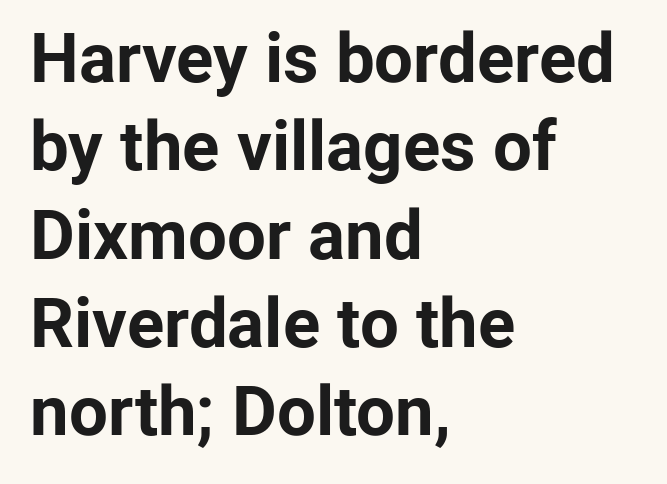
{"serif": "no", "italic": "no", "bold": "yes", "weight": "bold", "width": "normal", "stroke_contrast": "low", "x_height": "medium", "monospaced": "no", "underline": "no", "align": "left", "line_spacing": "normal", "line_spacing_ratio": 1.28, "letter_spacing": "normal", "letter_spacing_em": 0.0, "glyph_px": 69}
